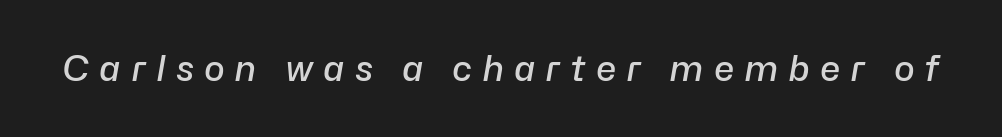
{"italic": "yes", "lean": "right", "slant_degrees": 10, "bold": "semi", "weight": "semibold", "width": "normal", "stroke_contrast": "low", "x_height": "medium", "monospaced": "no", "underline": "no", "letter_spacing": "wide", "letter_spacing_em": 0.28, "glyph_px": 35}
